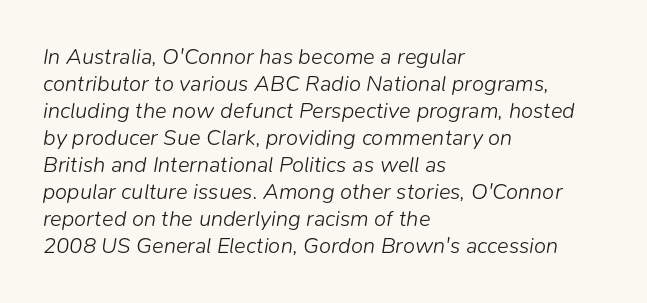
The image shows 22 px text type, italic (leaning right); set left-aligned, line spacing 1.23x, normal letter spacing, not underlined.
